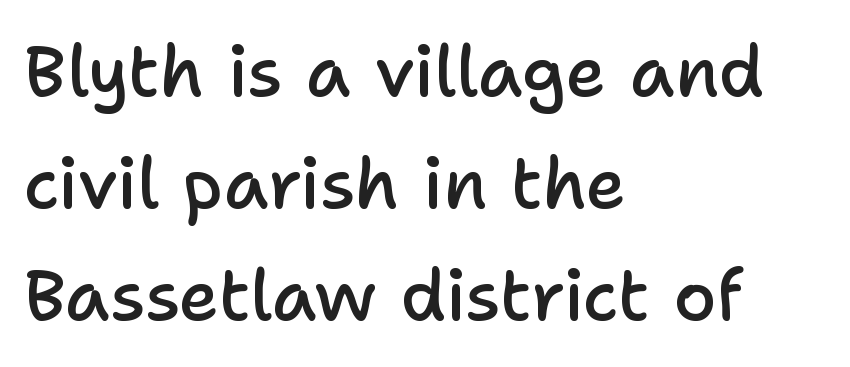
Q: Is the text bold? A: Semi-bold.
Q: Is the text italic (slanted)? A: No, it is upright.
Q: Is the typeface a serif or a sans-serif typeface? A: Sans-serif.
Q: Is the text underlined? A: No.
Q: How is the paragraph aligned? A: Left-aligned.
Q: Is the spacing between letters normal or unusually wide? A: Normal.
Q: Is the spacing between lines tight, normal or loose? A: Normal.
Q: Width (condensed, normal, or wide)? A: Normal.
Q: Stroke contrast? A: Low.
Q: x-height? A: Medium.
Q: Monospaced? A: No.
